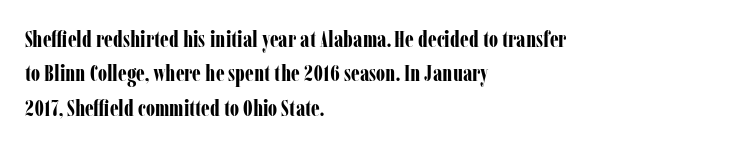
Q: Is the text bold? A: Yes.
Q: Is the text italic (slanted)? A: No, it is upright.
Q: Is the text underlined? A: No.
Q: How is the paragraph aligned? A: Left-aligned.
Q: Is the spacing between letters normal or unusually wide? A: Normal.
Q: Is the spacing between lines tight, normal or loose? A: Normal.
